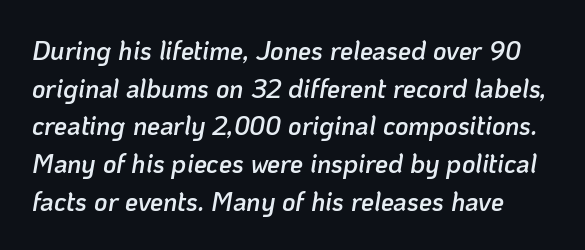
Q: Is the text bold? A: Semi-bold.
Q: Is the text italic (slanted)? A: Yes, it leans right by about 10 degrees.
Q: Is the text underlined? A: No.
Q: Is the spacing between letters normal or unusually wide? A: Normal.
Q: Is the spacing between lines tight, normal or loose? A: Normal.
